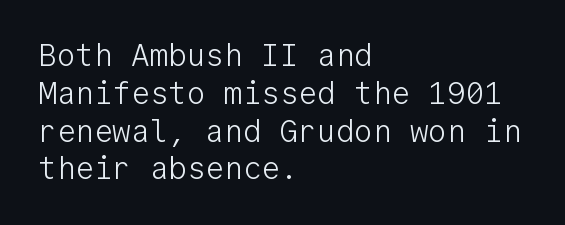
The image shows 31 px light sans-serif type, upright, monospaced; set left-aligned, line spacing 1.22x, normal letter spacing, not underlined; low stroke contrast and a medium x-height.
